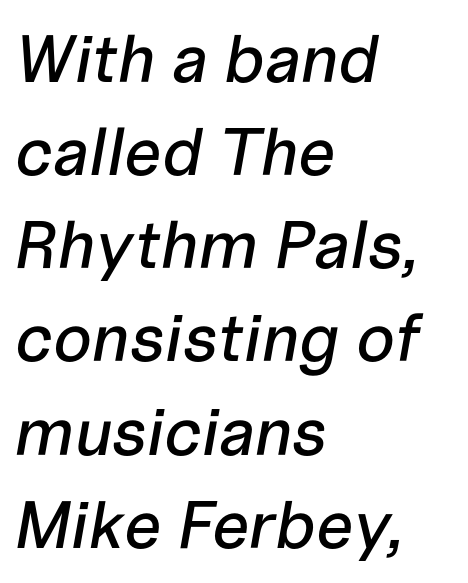
{"italic": "yes", "lean": "right", "slant_degrees": 10, "width": "normal", "stroke_contrast": "low", "x_height": "medium", "monospaced": "no", "underline": "no", "align": "left", "line_spacing": "normal", "line_spacing_ratio": 1.39, "letter_spacing": "normal", "letter_spacing_em": 0.0, "glyph_px": 67}
